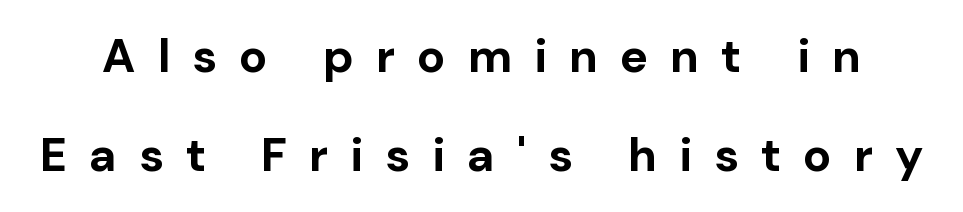
Look at the bottom of the vertical strokes: they stop flat, with no serifs. Looks like regular typesetting: each glyph gets only the width it needs. Every stem runs plumb, perpendicular to the baseline. The type is letterspaced generously, with wide tracking.
